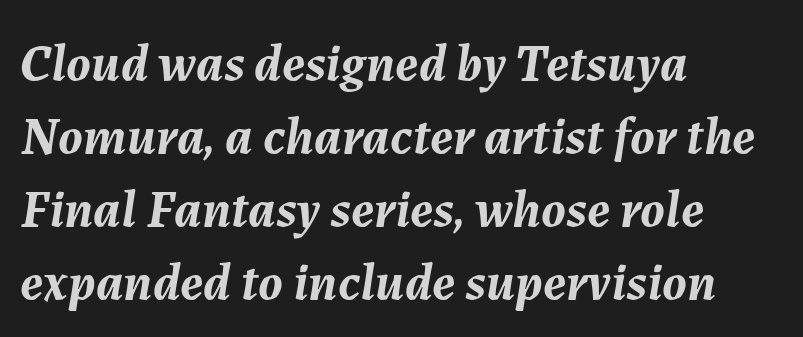
Q: Is the text bold? A: Yes.
Q: Is the text italic (slanted)? A: Yes, it leans right by about 7 degrees.
Q: Is the text underlined? A: No.
Q: How is the paragraph aligned? A: Left-aligned.
Q: Is the spacing between letters normal or unusually wide? A: Normal.
Q: Is the spacing between lines tight, normal or loose? A: Normal.
Q: Width (condensed, normal, or wide)? A: Normal.
Q: Stroke contrast? A: Medium.
Q: x-height? A: Medium.
Q: Monospaced? A: No.
